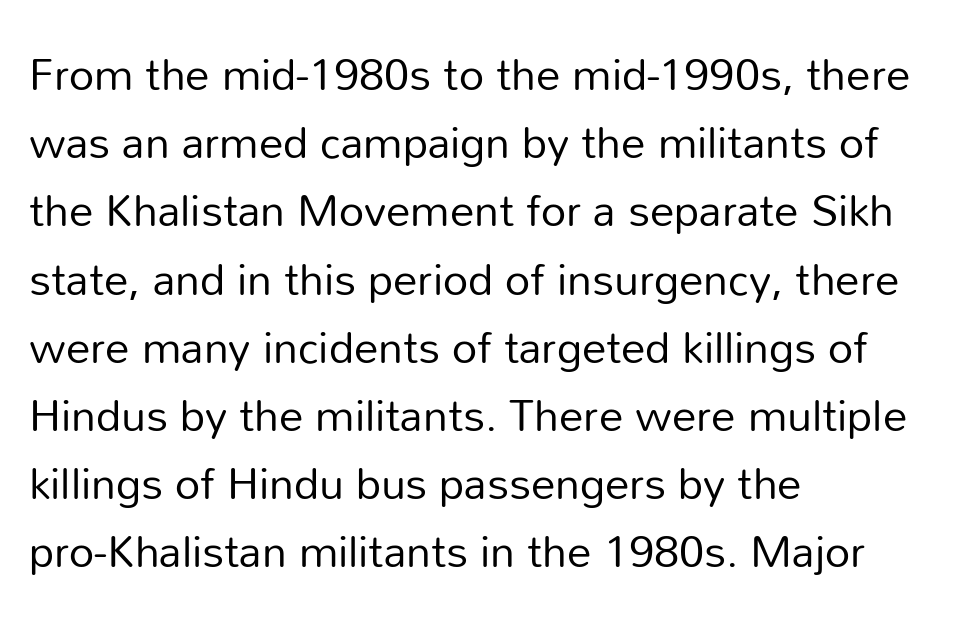
The image shows 44 px regular-weight sans-serif type, upright; set left-aligned, normal line spacing (1.55x), normal letter spacing, not underlined; low stroke contrast and a medium x-height.
